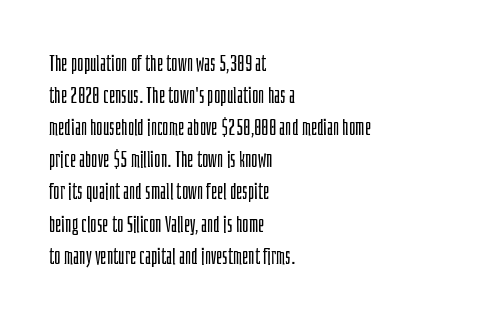
The image shows 22 px text type, upright; set left-aligned, normal line spacing (1.46x), normal letter spacing, not underlined.
